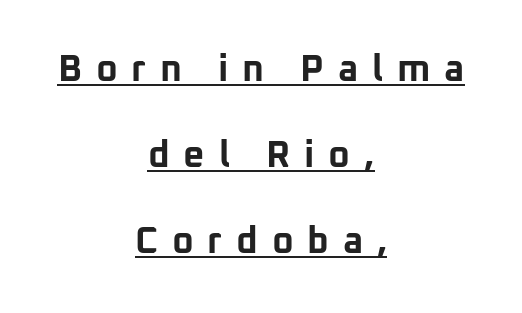
{"serif": "no", "italic": "no", "bold": "yes", "weight": "bold", "width": "normal", "stroke_contrast": "low", "x_height": "medium", "monospaced": "no", "underline": "yes", "align": "center", "line_spacing": "loose", "line_spacing_ratio": 2.33, "letter_spacing": "wide", "letter_spacing_em": 0.37, "glyph_px": 37}
